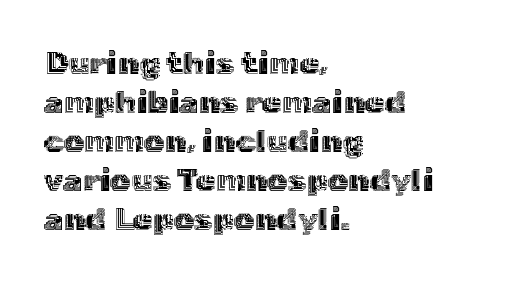
Notice how the passage keeps a crisp vertical edge on the left only. Clear beneath every line of the passage. It's the straight-up-and-down kind of type. Here the designer chose a conventional face with non-uniform glyph widths. Honestly, the letter spacing is just normal — you wouldn't notice it.
